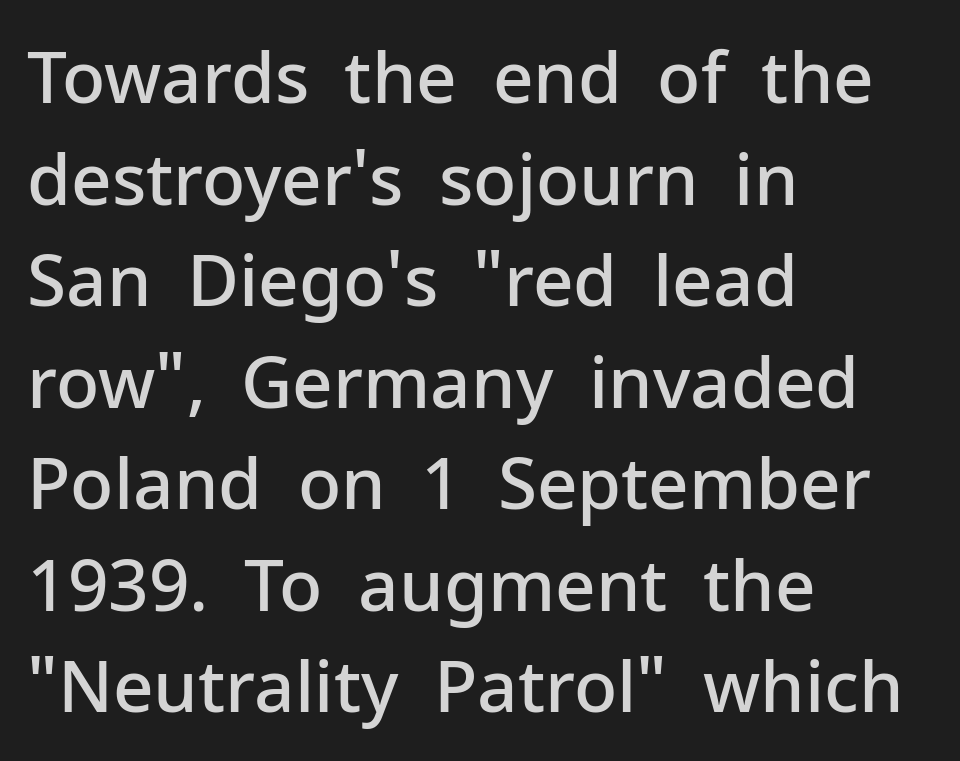
Q: Is the text bold? A: Semi-bold.
Q: Is the text italic (slanted)? A: No, it is upright.
Q: Is the typeface a serif or a sans-serif typeface? A: Sans-serif.
Q: Is the text underlined? A: No.
Q: How is the paragraph aligned? A: Left-aligned.
Q: Is the spacing between letters normal or unusually wide? A: Normal.
Q: Is the spacing between lines tight, normal or loose? A: Normal.
Q: Width (condensed, normal, or wide)? A: Normal.
Q: Stroke contrast? A: Low.
Q: x-height? A: Medium.
Q: Monospaced? A: No.
